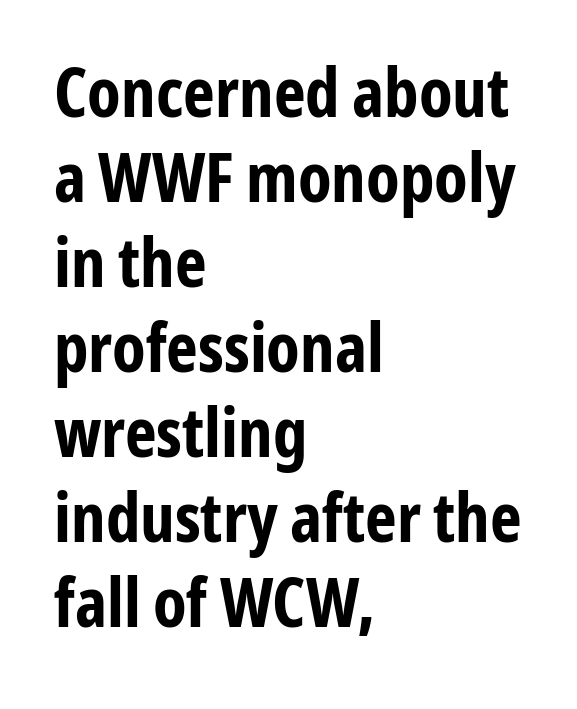
Q: Is the text bold? A: Yes.
Q: Is the text italic (slanted)? A: No, it is upright.
Q: Is the typeface a serif or a sans-serif typeface? A: Sans-serif.
Q: Is the text underlined? A: No.
Q: How is the paragraph aligned? A: Left-aligned.
Q: Is the spacing between letters normal or unusually wide? A: Normal.
Q: Is the spacing between lines tight, normal or loose? A: Normal.
Q: Width (condensed, normal, or wide)? A: Condensed.
Q: Stroke contrast? A: Low.
Q: x-height? A: Medium.
Q: Monospaced? A: No.
